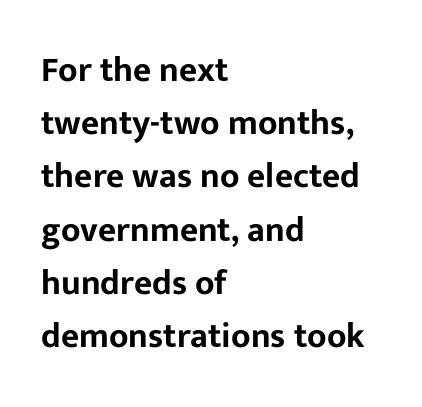
The image shows 35 px sans-serif type, upright; set left-aligned, normal line spacing (1.52x), normal letter spacing, not underlined; low stroke contrast and a medium x-height.
